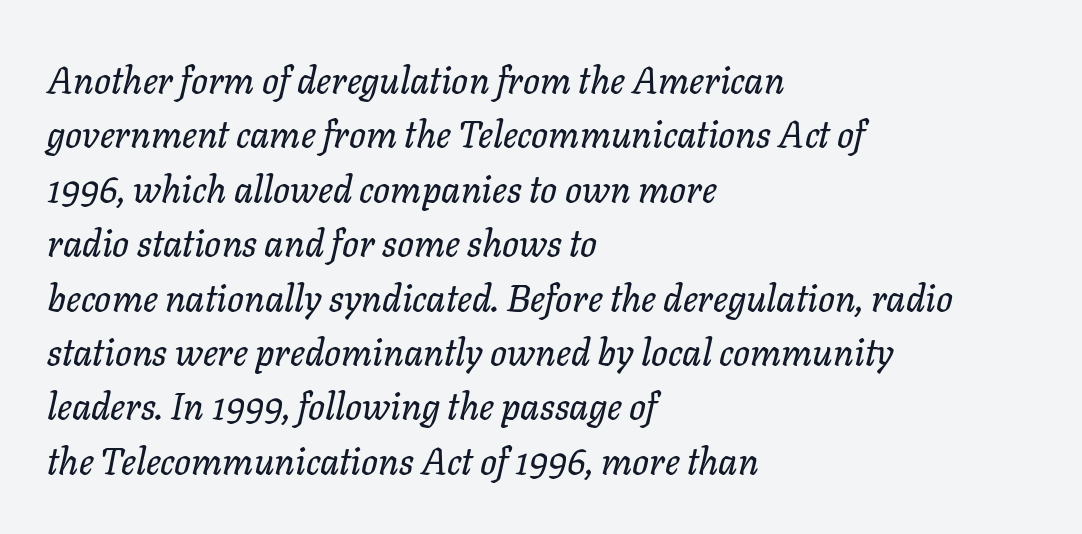
Leftover space on each line is placed entirely after the last word. Note the varied advance widths — an 'i' is clearly narrower than an 'm'. Honestly, the letter spacing is just normal — you wouldn't notice it. This is oblique type, the kind used for emphasis or titles.
